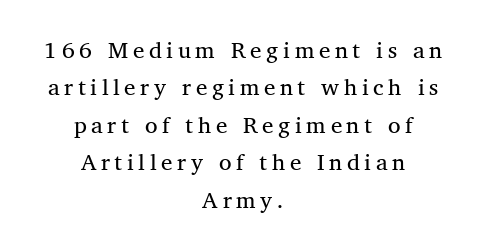
Q: Is the text bold? A: No.
Q: Is the text italic (slanted)? A: No, it is upright.
Q: Is the text underlined? A: No.
Q: How is the paragraph aligned? A: Centered.
Q: Is the spacing between letters normal or unusually wide? A: Unusually wide.
Q: Is the spacing between lines tight, normal or loose? A: Normal.
